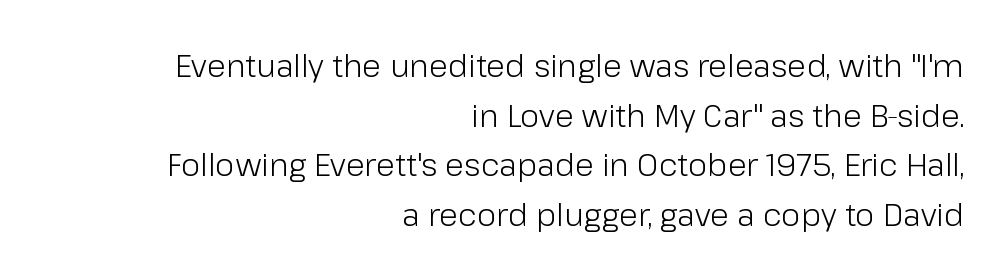
{"serif": "no", "italic": "no", "bold": "no", "weight": "light", "width": "normal", "stroke_contrast": "low", "x_height": "medium", "monospaced": "no", "underline": "no", "align": "right", "line_spacing": "normal", "line_spacing_ratio": 1.6, "letter_spacing": "normal", "letter_spacing_em": 0.0, "glyph_px": 31}
